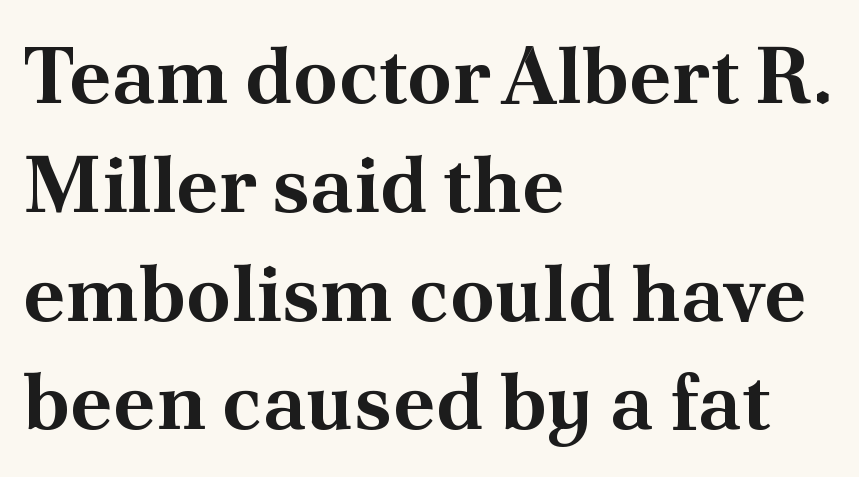
Q: Is the text bold? A: Yes.
Q: Is the text italic (slanted)? A: No, it is upright.
Q: Is the typeface a serif or a sans-serif typeface? A: Serif.
Q: Is the text underlined? A: No.
Q: How is the paragraph aligned? A: Left-aligned.
Q: Is the spacing between letters normal or unusually wide? A: Normal.
Q: Is the spacing between lines tight, normal or loose? A: Normal.
Q: Width (condensed, normal, or wide)? A: Normal.
Q: Stroke contrast? A: Medium.
Q: x-height? A: Small.
Q: Monospaced? A: No.
